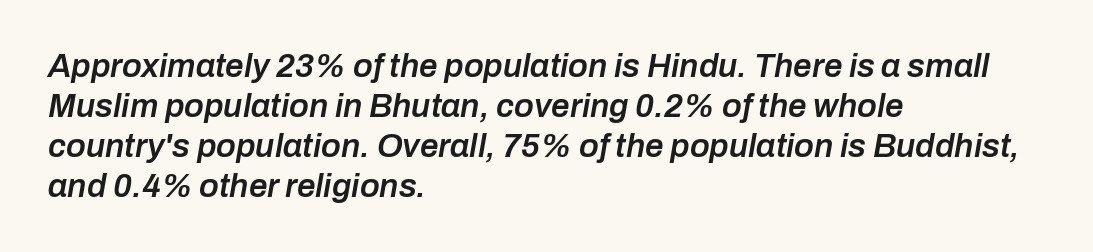
Is the type bold? Partly — it's a semibold, heavier than regular but not fully bold. The compositor pushed each line to the left boundary. You could not count columns in this text — the font is proportionally spaced. The lettering tilts uniformly, giving the passage an italic look. Descender tails drop into unmarked territory. Observe the ordinary spacing: letters are neighbours, not strangers.
